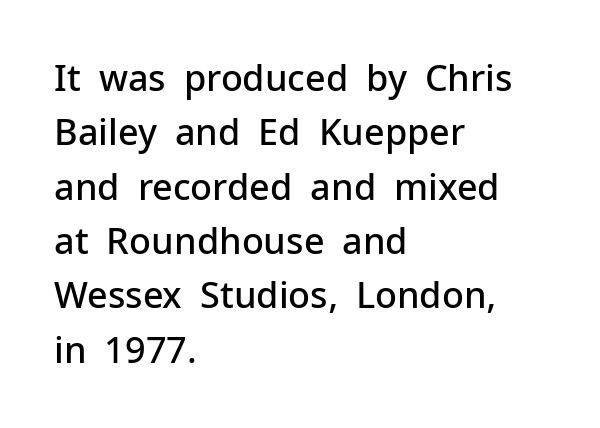
{"serif": "no", "italic": "no", "bold": "semi", "weight": "semibold", "width": "normal", "stroke_contrast": "low", "x_height": "medium", "monospaced": "no", "underline": "no", "align": "left", "line_spacing": "normal", "line_spacing_ratio": 1.51, "letter_spacing": "normal", "letter_spacing_em": 0.0, "glyph_px": 36}
